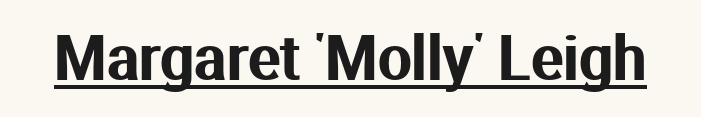
Is this a fixed-width face? No — the glyphs have proportional, varying widths. The face used here appears with an underline applied. In terms of letterspacing, this is plain default setting. Unlike a traditional serif, this face leaves its strokes unadorned. In terms of posture, this sample is upright.
